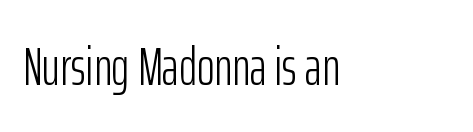
Q: Is the text bold? A: No.
Q: Is the text italic (slanted)? A: No, it is upright.
Q: Is the typeface a serif or a sans-serif typeface? A: Sans-serif.
Q: Is the text underlined? A: No.
Q: How is the paragraph aligned? A: Left-aligned.
Q: Is the spacing between letters normal or unusually wide? A: Normal.
Q: Width (condensed, normal, or wide)? A: Condensed.
Q: Stroke contrast? A: Low.
Q: x-height? A: Medium.
Q: Monospaced? A: No.
